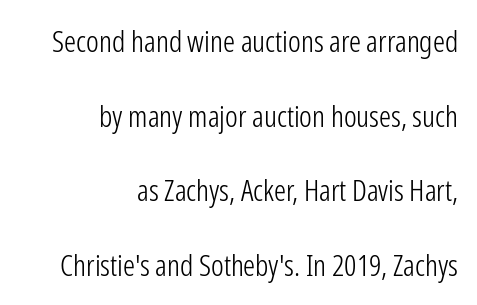
{"serif": "no", "italic": "no", "bold": "no", "weight": "light", "width": "condensed", "stroke_contrast": "low", "x_height": "medium", "monospaced": "no", "underline": "no", "align": "right", "line_spacing": "loose", "line_spacing_ratio": 2.49, "letter_spacing": "normal", "letter_spacing_em": 0.0, "glyph_px": 30}
